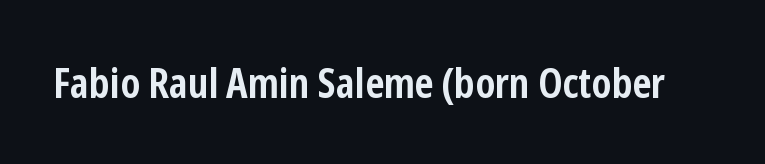
{"serif": "no", "italic": "no", "bold": "yes", "weight": "semibold", "width": "condensed", "stroke_contrast": "low", "x_height": "medium", "monospaced": "no", "underline": "no", "letter_spacing": "normal", "letter_spacing_em": 0.0, "glyph_px": 42}
